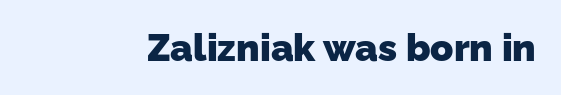
The characters look thick and weighty, a clear bold. Type style note: lacks serifs. Characters follow at the spacing the type designer built in. Bare-footed words on every line. The passage shown is typed in a proportional face where columns would drift.
